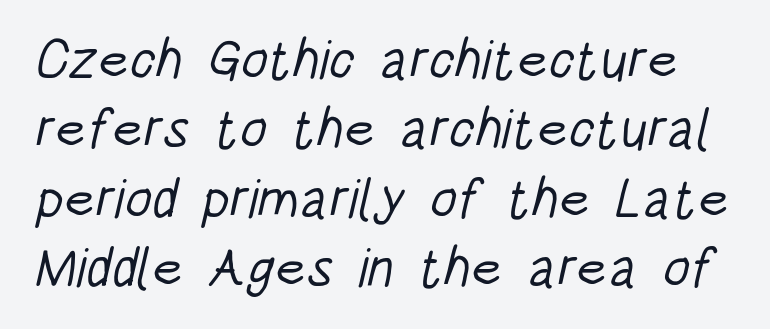
The image shows 55 px light, condensed sans-serif type; set normal line spacing (1.26x), normal letter spacing, not underlined; low stroke contrast and a large x-height.
